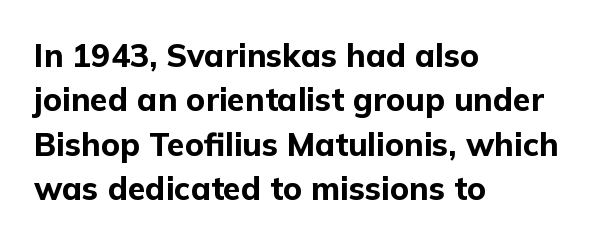
Leading matches the norm, producing a regular column. Nothing sits at the stroke ends, so this counts as sans-serif. Note the varied advance widths — an 'i' is clearly narrower than an 'm'. Just letters on the line, the space beneath them empty. Posture: vertical. The glyphs have the mass of a bold cut.
